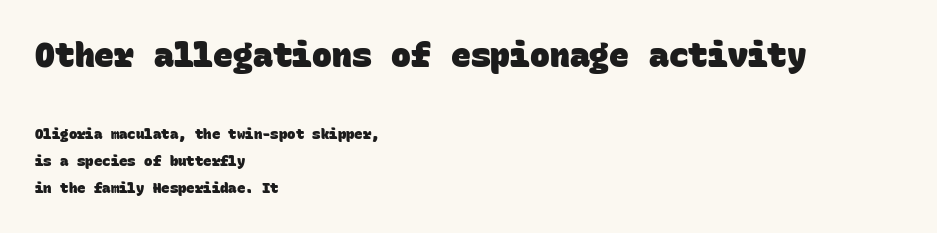
The image shows 33 px heavy sans-serif type, monospaced; set left-aligned, loose line spacing (1.93x), normal letter spacing, not underlined; the first (top) block is 2.36x larger; low stroke contrast and a large x-height.
